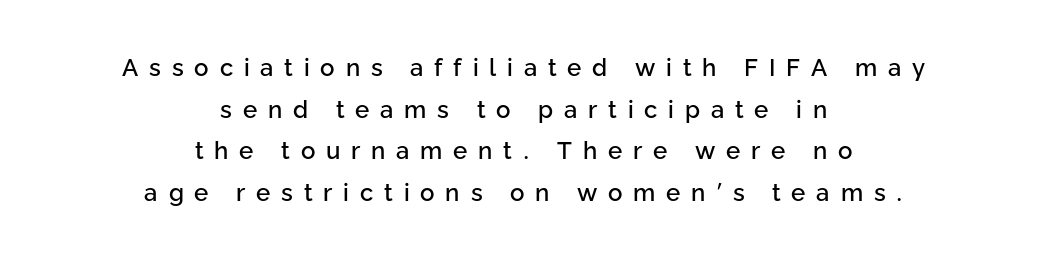
The image shows 24 px text type, upright; set centered, line spacing 1.73x, unusually wide letter spacing (+0.45 em), not underlined.
